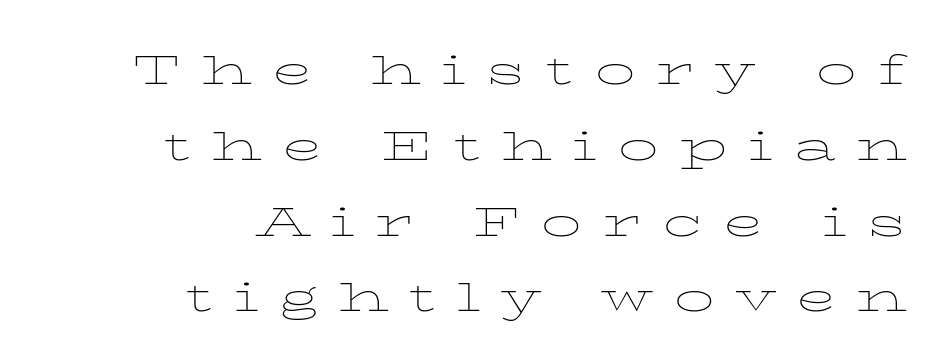
The image shows 53 px thin, wide type, upright; set right-aligned, normal line spacing (1.43x), unusually wide letter spacing (+0.38 em), not underlined; low stroke contrast and a medium x-height.
